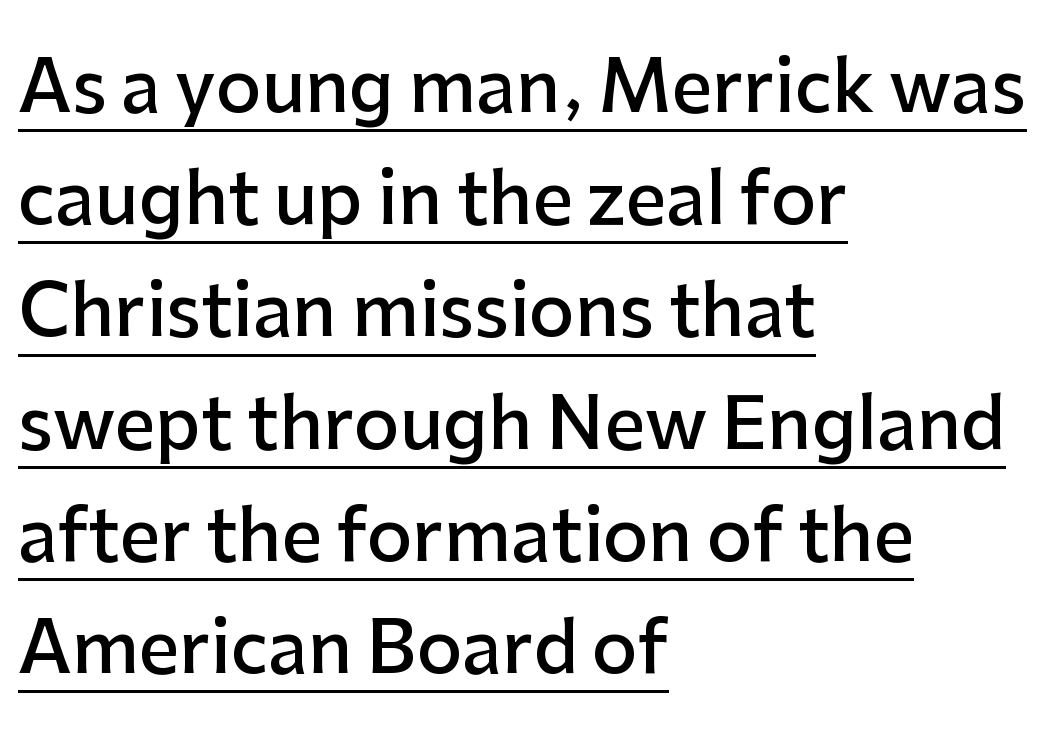
The image shows 71 px semibold sans-serif type, upright; set left-aligned, normal line spacing (1.58x), normal letter spacing, underlined; low stroke contrast and a medium x-height.
